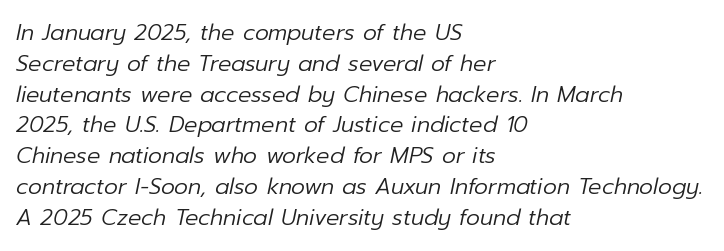
Visually the block forms a straight wall on the left and a jagged coastline on the right. This sample keeps an unexceptional amount of space between lines. Notice how the stems are inclined rather than vertical — that's the hallmark of italics. Underline: absent. No letter is thick-stroked: the sample isn't bold. Here the glyphs are tracked normally, forming tight word shapes.
